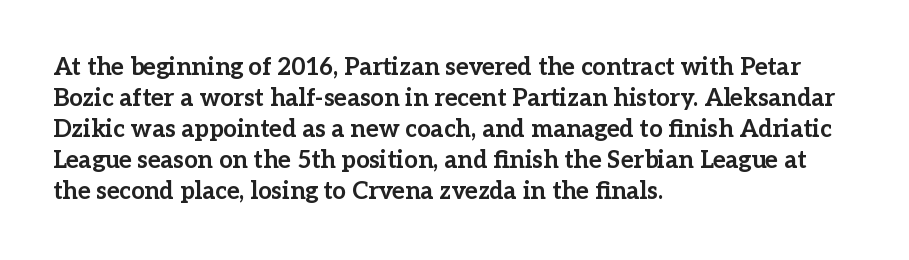
Q: Is the text bold? A: Yes.
Q: Is the text italic (slanted)? A: No, it is upright.
Q: Is the text underlined? A: No.
Q: How is the paragraph aligned? A: Left-aligned.
Q: Is the spacing between letters normal or unusually wide? A: Normal.
Q: Is the spacing between lines tight, normal or loose? A: Normal.
